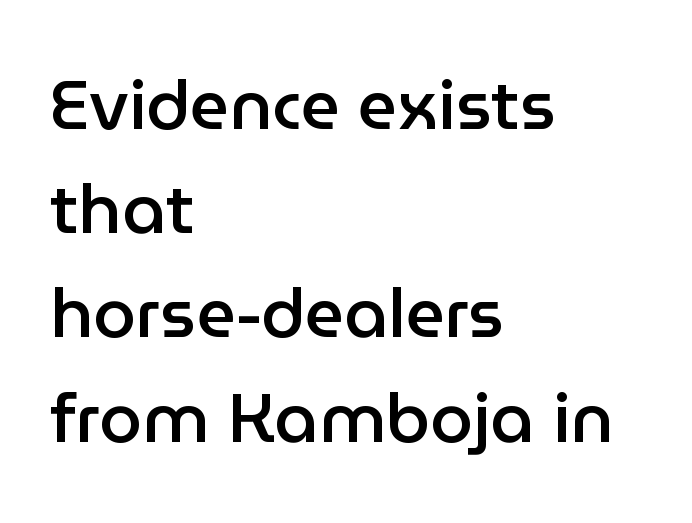
Layout note: lines flush left. Every letter is mildly thick-stroked: semibold rather than bold. The designer left line spacing at the default. Notice how the stems are strictly vertical — no italics here. This sample uses a sans-serif face.
